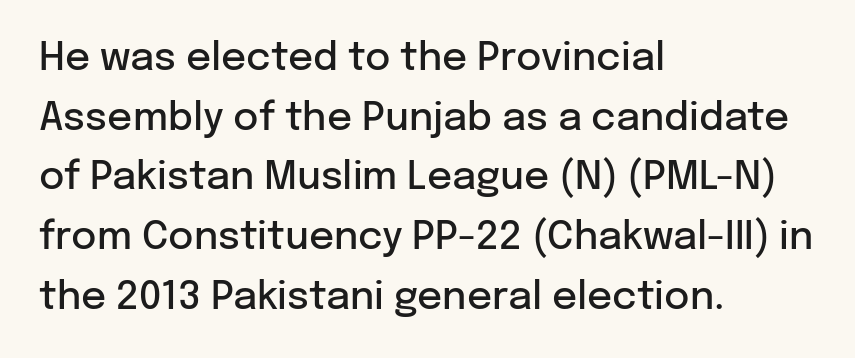
{"serif": "no", "italic": "no", "bold": "semi", "weight": "semibold", "width": "normal", "stroke_contrast": "low", "x_height": "medium", "monospaced": "no", "underline": "no", "align": "left", "line_spacing": "normal", "line_spacing_ratio": 1.53, "letter_spacing": "normal", "letter_spacing_em": 0.0, "glyph_px": 39}
